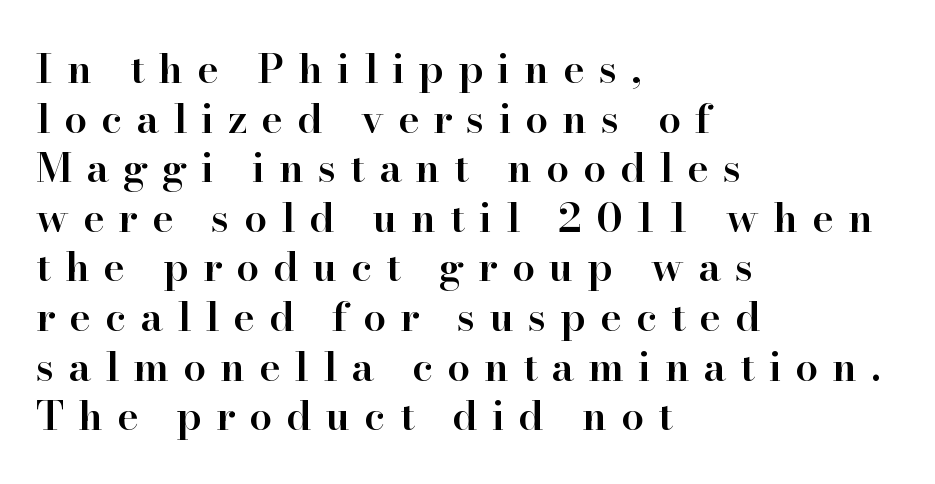
The rendering uses a semibold face; strokes are thickened but not to full bold. What kind of face is this? One with serifs. Is this a fixed-width face? No — the glyphs have proportional, varying widths. Layout note: lines flush left. Letter spacing: wide. The axis of the letterforms is exactly vertical.
